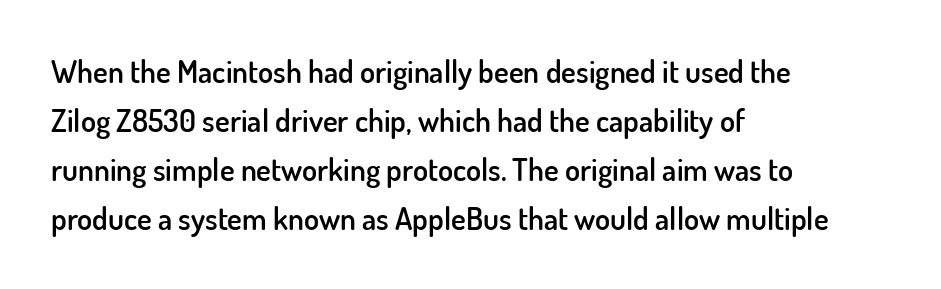
Between one letter and the next there's only the usual sliver of space. The glyphs are unaccompanied by any horizontal stroke below them. The face used here is proportionally spaced, like ordinary book or web type. Rendered with straight, roman letterforms. Is this a sans? Yes — the strokes have no serifs. Quick note: interline space is typical.
